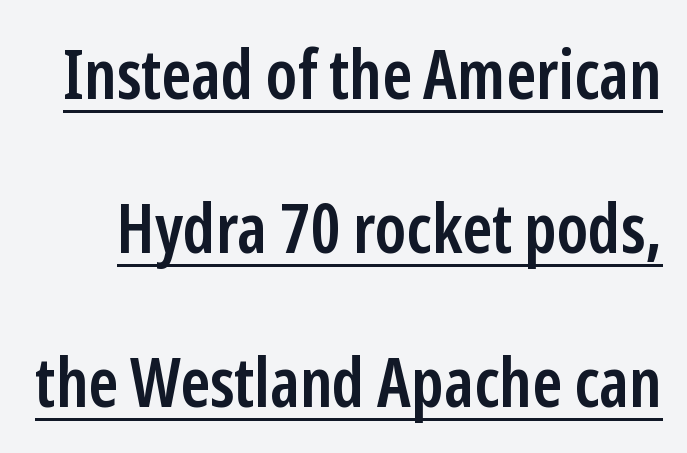
The lettering is marked with a stroke running underneath it. A typesetter would mark this as roman, not italic. Semibold letterforms, between regular and bold. Is the letter spacing exaggerated? No — it looks like the ordinary default. The lines are spread far apart with generous leading.
